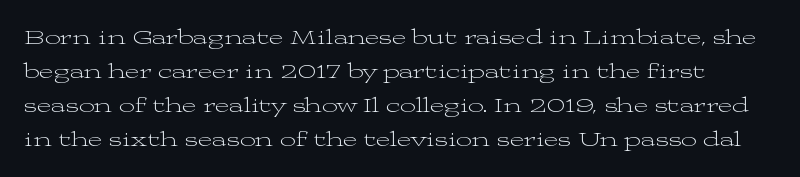
{"italic": "no", "bold": "no", "underline": "no", "line_spacing": "normal", "line_spacing_ratio": 1.54, "letter_spacing": "normal", "letter_spacing_em": 0.0, "glyph_px": 22}
